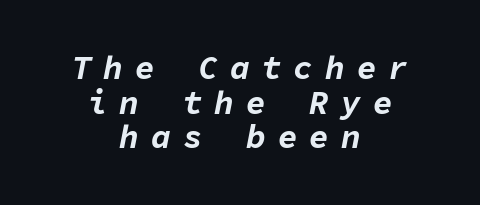
Q: Is the text bold? A: Yes.
Q: Is the text italic (slanted)? A: Yes, it leans right by about 11 degrees.
Q: Is the text underlined? A: No.
Q: How is the paragraph aligned? A: Centered.
Q: Is the spacing between letters normal or unusually wide? A: Unusually wide.
Q: Is the spacing between lines tight, normal or loose? A: Tight.
Q: Width (condensed, normal, or wide)? A: Normal.
Q: Stroke contrast? A: Low.
Q: x-height? A: Medium.
Q: Monospaced? A: Yes.
